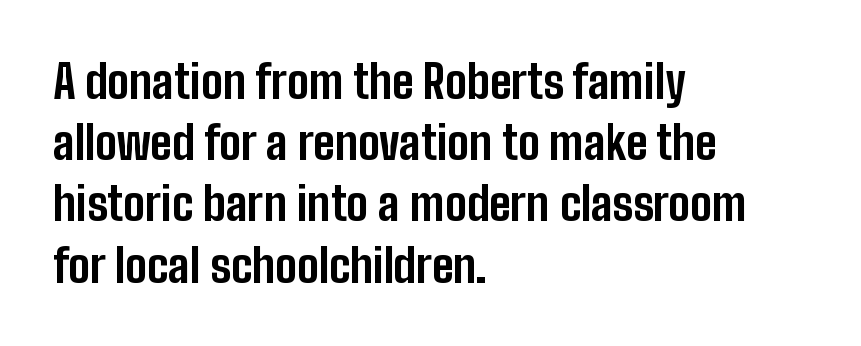
These words are printed bold, with thick strokes throughout. Vertical strokes here are truly vertical. The string is rendered with underlining switched off. Words appear dense and cohesive because spacing is normal. The line-height multiplier appears to be the usual default. You could not count columns in this text — the font is proportionally spaced.
